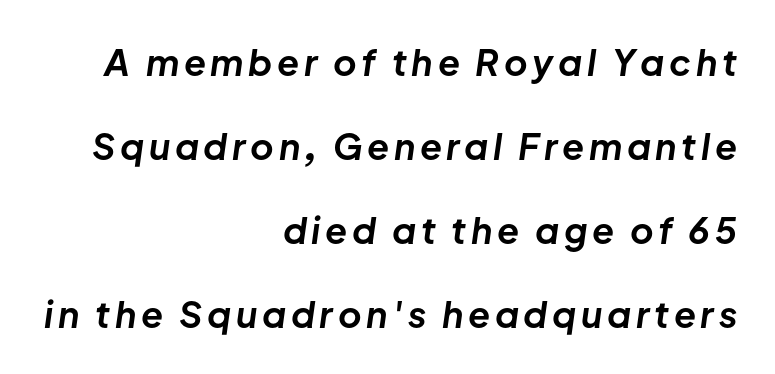
Q: Is the text bold? A: Yes.
Q: Is the text italic (slanted)? A: Yes, it leans right by about 8 degrees.
Q: Is the text underlined? A: No.
Q: How is the paragraph aligned? A: Right-aligned.
Q: Is the spacing between lines tight, normal or loose? A: Loose.
Q: Width (condensed, normal, or wide)? A: Normal.
Q: Stroke contrast? A: Low.
Q: x-height? A: Medium.
Q: Monospaced? A: No.
